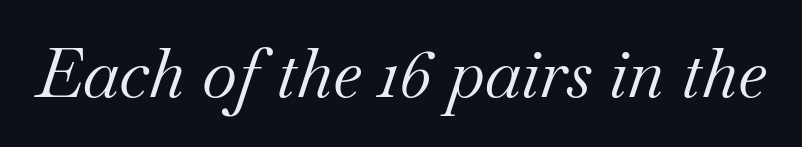
{"serif": "yes", "italic": "yes", "lean": "right", "slant_degrees": 18, "bold": "no", "weight": "regular", "width": "normal", "stroke_contrast": "medium", "x_height": "small", "monospaced": "no", "underline": "no", "letter_spacing": "normal", "letter_spacing_em": 0.0, "glyph_px": 68}
